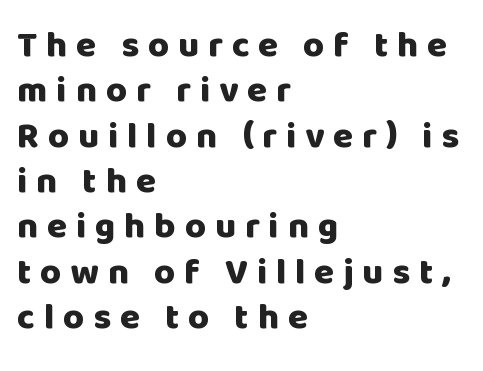
{"serif": "no", "italic": "no", "bold": "yes", "weight": "heavy", "width": "normal", "stroke_contrast": "low", "x_height": "large", "monospaced": "no", "underline": "no", "align": "left", "line_spacing": "normal", "line_spacing_ratio": 1.26, "letter_spacing": "wide", "letter_spacing_em": 0.25, "glyph_px": 36}
